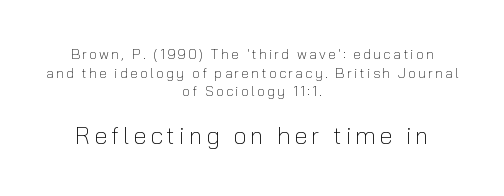
The image shows 24 px text type, upright; set centered, normal line spacing (1.33x), not underlined; the second (bottom) block is 1.71x larger.
